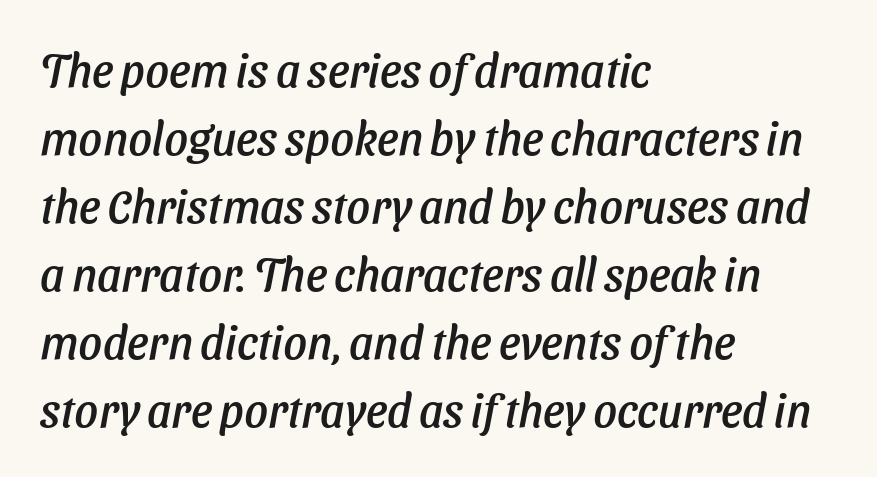
Is the letter spacing exaggerated? No — it looks like the ordinary default. The rendering uses natural spacing where letterforms have individual widths. Emphasis-style slanted type is in use. Rows of type keep a routine distance in the vertical direction. Casual observation: everything's shoved over to the left.
